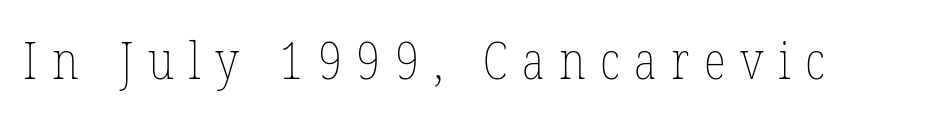
{"italic": "no", "bold": "no", "weight": "thin", "width": "condensed", "stroke_contrast": "low", "x_height": "medium", "monospaced": "no", "underline": "no", "letter_spacing": "wide", "letter_spacing_em": 0.28, "glyph_px": 52}
